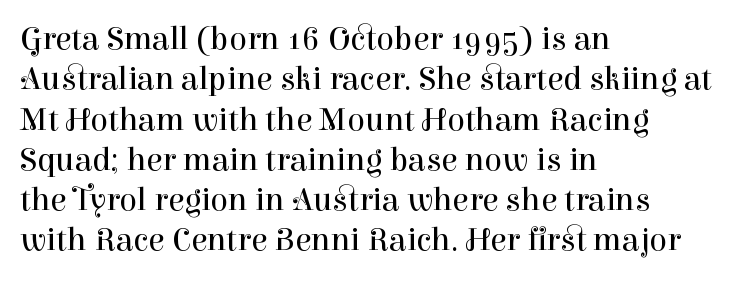
Unlike italic type, these characters show no tilt at all. Just letters on the line, the space beneath them empty. The paragraph shown leans on its left margin. Note the varied advance widths — an 'i' is clearly narrower than an 'm'. This sample uses plain, unmodified letter spacing.
